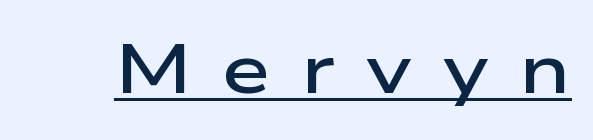
Students, this is semibold: more ink than regular, less than bold. The font's upright variant was chosen for this text. The rendering inserts visible extra space after every character. The rendering uses the underline text-decoration. These lines are composed in type without serifs.
